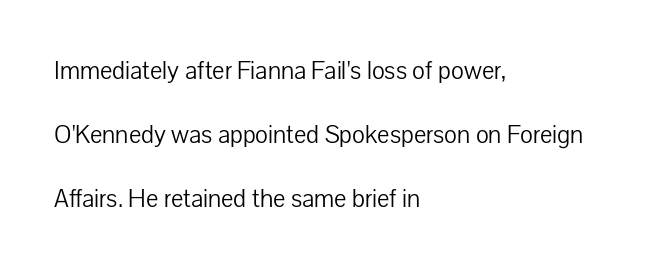
The lines are spread far apart with generous leading. The horizontal fit of the characters is conventional and even. Descender tails drop into unmarked territory. Which margin do the lines hug? The left one — the right edge is uneven. Ordinary non-slanted type is in use. Counters stay open thanks to moderate or lighter strokes.
